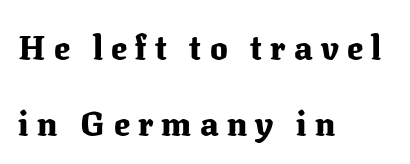
Q: Is the text bold? A: Yes.
Q: Is the text italic (slanted)? A: No, it is upright.
Q: Is the typeface a serif or a sans-serif typeface? A: Serif.
Q: Is the text underlined? A: No.
Q: How is the paragraph aligned? A: Left-aligned.
Q: Is the spacing between letters normal or unusually wide? A: Unusually wide.
Q: Is the spacing between lines tight, normal or loose? A: Loose.
Q: Width (condensed, normal, or wide)? A: Normal.
Q: Stroke contrast? A: Medium.
Q: x-height? A: Medium.
Q: Monospaced? A: No.
